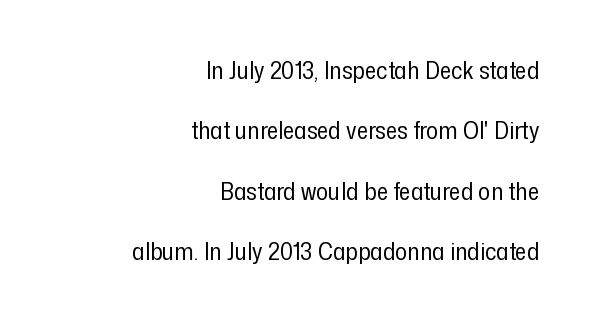
The image shows 25 px text type, upright; set right-aligned, loose line spacing (2.42x), normal letter spacing, not underlined.
